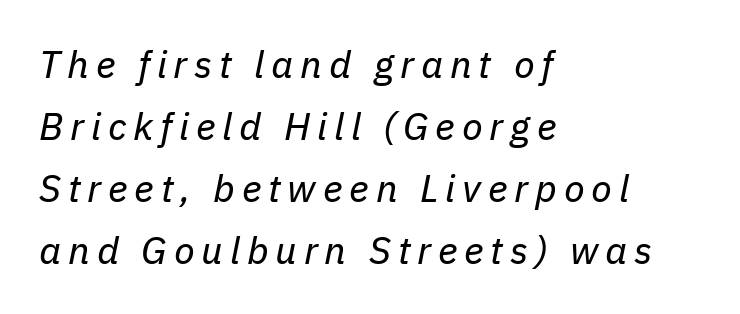
{"italic": "yes", "lean": "right", "slant_degrees": 11, "bold": "no", "weight": "regular", "width": "normal", "stroke_contrast": "low", "x_height": "medium", "monospaced": "no", "underline": "no", "align": "left", "line_spacing": "normal", "line_spacing_ratio": 1.63, "glyph_px": 38}
